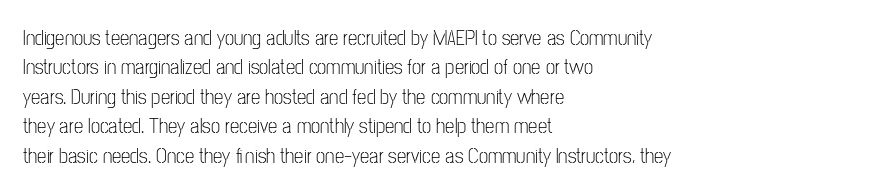
The image shows 21 px text type, upright; set left-aligned, normal line spacing (1.4x), normal letter spacing, not underlined.
